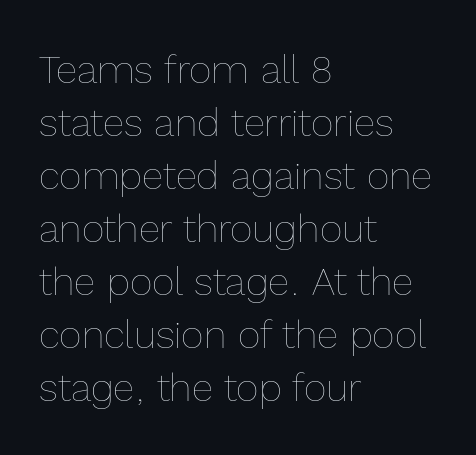
Each new line begins a customary step beneath the previous one. Layout note: lines flush left. Proportional: the letters do not fall into vertical columns. Inter-character spacing is left at the font's built-in metrics.
